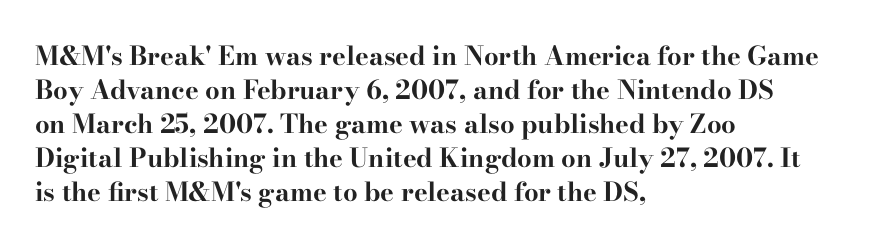
Typeset ragged right — the left edge is the straight one. Words float on clear page, feet unadorned. Vertically, the passage feels balanced, rows spaced as you'd expect. This sample uses plain, unmodified letter spacing. Summary of weight: heavy, a full bold. Characters remain perfectly vertical along every line.
